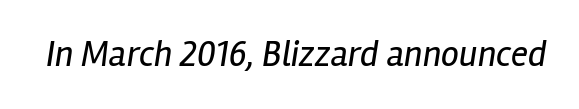
The font sits on the lighter half of the weight spectrum, regular included. Posture: slanted. Bare-footed words on every line. These lines are rendered in a variable-pitch font. Words appear dense and cohesive because spacing is normal.
